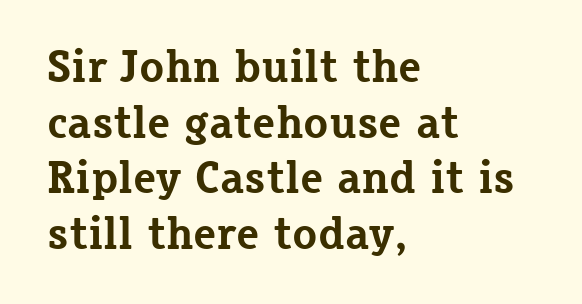
{"serif": "yes", "italic": "no", "bold": "yes", "weight": "bold", "width": "normal", "stroke_contrast": "low", "x_height": "medium", "monospaced": "no", "underline": "no", "align": "left", "line_spacing_ratio": 1.21, "letter_spacing": "normal", "letter_spacing_em": 0.0, "glyph_px": 46}
